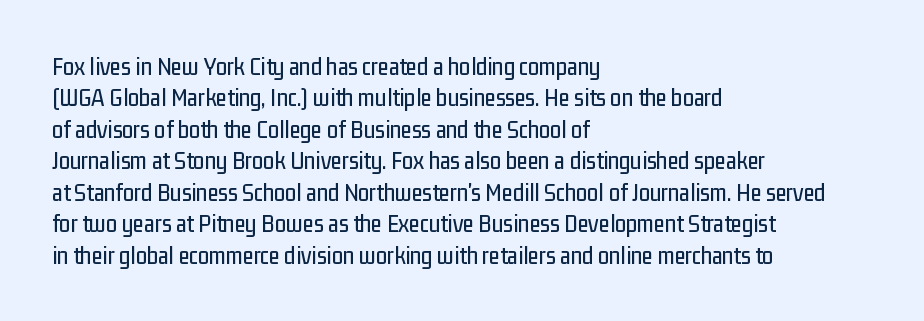
The image shows 25 px text type, upright; set left-aligned, normal line spacing (1.26x), normal letter spacing, not underlined.
